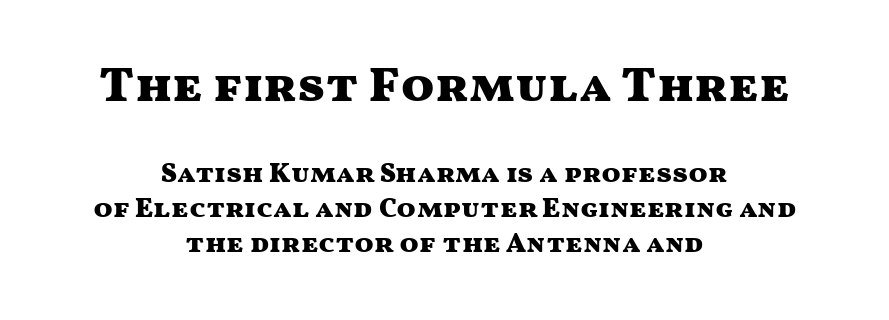
No feet cap the strokes, marking this as sans-serif type. Top chunk: large. Bottom chunk: small. If you drew a line through each stem, it would be perfectly vertical. Whoever set this chose a conventional vertical rhythm.
